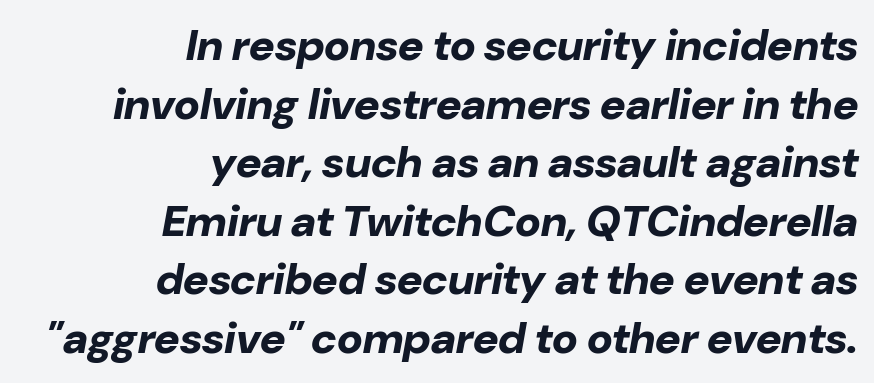
The image shows 44 px bold type, italic (leaning right); set right-aligned, normal line spacing (1.33x), normal letter spacing, not underlined; low stroke contrast and a medium x-height.
